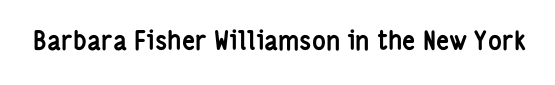
The image shows 26 px bold type, upright; set normal letter spacing, not underlined.
